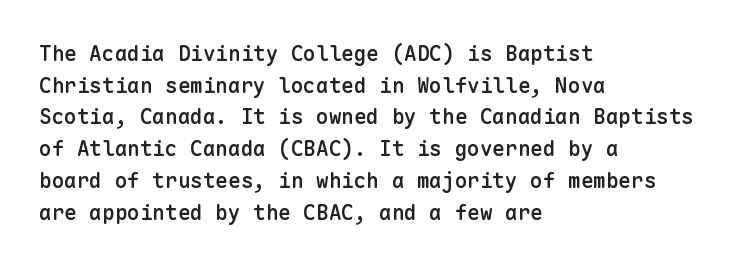
Italic? Not at all — the glyphs are vertical. A typesetter would call this zero additional tracking. The typesetting leans somewhat heavy: a semibold. The string is rendered with underlining switched off. The setting favours the left margin, as ordinary paragraphs usually do.
